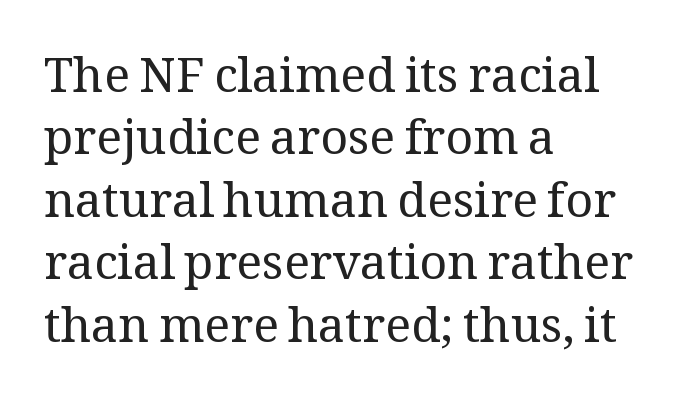
Q: Is the text bold? A: No.
Q: Is the text italic (slanted)? A: No, it is upright.
Q: Is the typeface a serif or a sans-serif typeface? A: Serif.
Q: Is the text underlined? A: No.
Q: How is the paragraph aligned? A: Left-aligned.
Q: Is the spacing between letters normal or unusually wide? A: Normal.
Q: Is the spacing between lines tight, normal or loose? A: Normal.
Q: Width (condensed, normal, or wide)? A: Normal.
Q: Stroke contrast? A: Medium.
Q: x-height? A: Medium.
Q: Monospaced? A: No.
